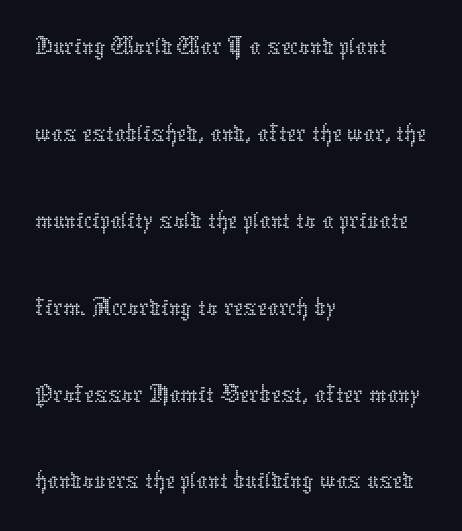
The image shows 55 px thin type, upright; set left-aligned, normal line spacing (1.58x), normal letter spacing, not underlined; low stroke contrast and a medium x-height.
